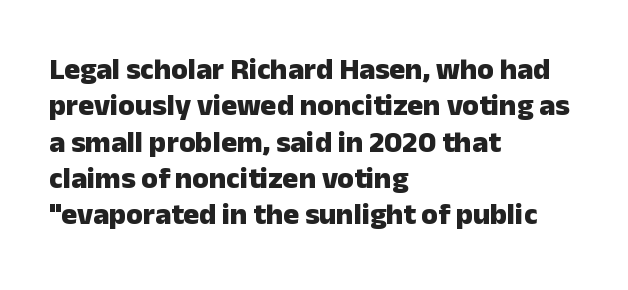
{"serif": "no", "italic": "no", "bold": "yes", "weight": "heavy", "width": "normal", "stroke_contrast": "low", "x_height": "medium", "monospaced": "no", "underline": "no", "align": "left", "line_spacing_ratio": 1.21, "letter_spacing": "normal", "letter_spacing_em": 0.0, "glyph_px": 30}
